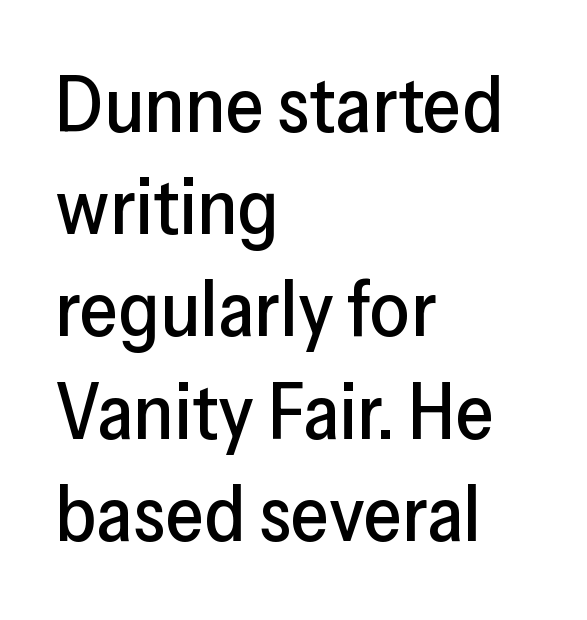
To sum up the face: it is a sans, with no serifs. Upright lettering throughout. Proportional: the letters do not fall into vertical columns. Students, note that the glyphs here touch the page at normal intervals.
